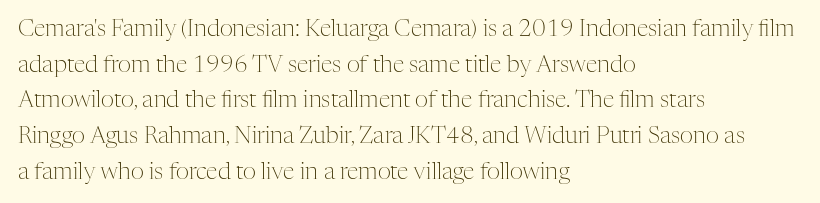
{"italic": "no", "bold": "no", "underline": "no", "align": "left", "line_spacing": "normal", "line_spacing_ratio": 1.55, "letter_spacing": "normal", "letter_spacing_em": 0.0, "glyph_px": 23}
